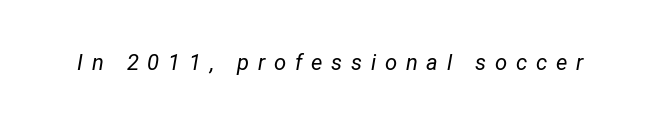
The typesetting does not lean heavy: it is not bold. Tracking value appears strongly positive — letters spread wide. The specimen omits any rule beneath the text block's lines. This sample uses an oblique cut, with every glyph tilted off the vertical.
